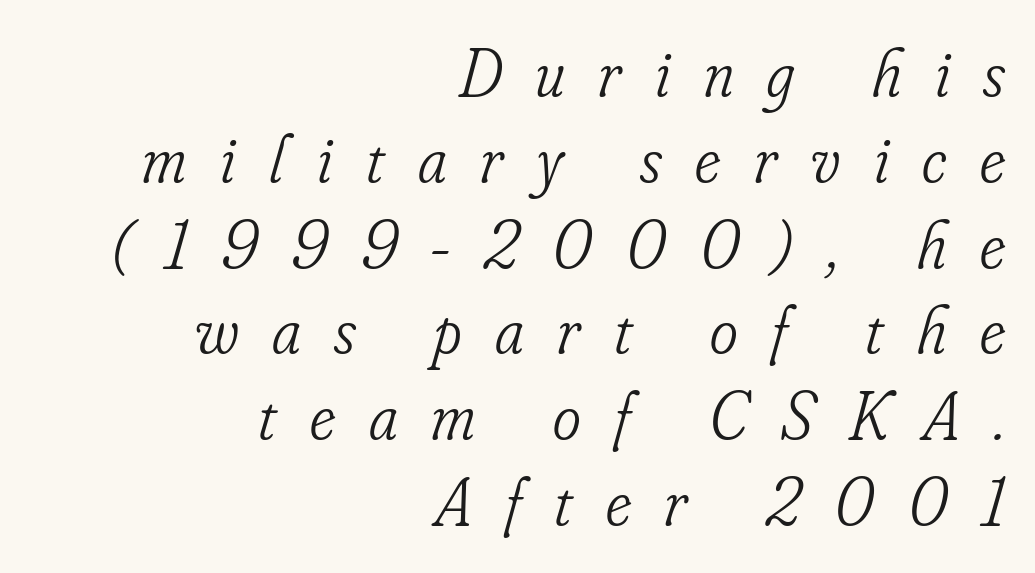
{"serif": "yes", "italic": "yes", "lean": "right", "slant_degrees": 16, "bold": "no", "weight": "light", "width": "condensed", "stroke_contrast": "low", "x_height": "small", "monospaced": "no", "underline": "no", "align": "right", "line_spacing": "normal", "line_spacing_ratio": 1.28, "letter_spacing": "wide", "letter_spacing_em": 0.5, "glyph_px": 67}
